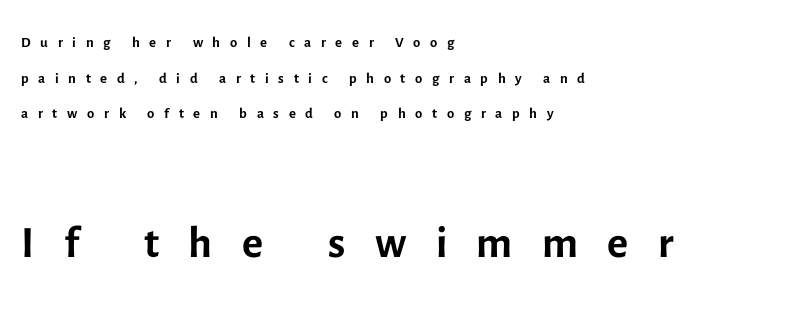
Q: Is the text bold? A: No.
Q: Is the text italic (slanted)? A: No, it is upright.
Q: Is the typeface a serif or a sans-serif typeface? A: Sans-serif.
Q: Is the text underlined? A: No.
Q: How is the paragraph aligned? A: Left-aligned.
Q: Is the spacing between letters normal or unusually wide? A: Unusually wide.
Q: Is the spacing between lines tight, normal or loose? A: Normal.
Q: Which block of text is set in a larger size, the first (top) or the second (bottom)? A: The second (bottom) one.
Q: Width (condensed, normal, or wide)? A: Normal.
Q: x-height? A: Medium.
Q: Monospaced? A: No.
